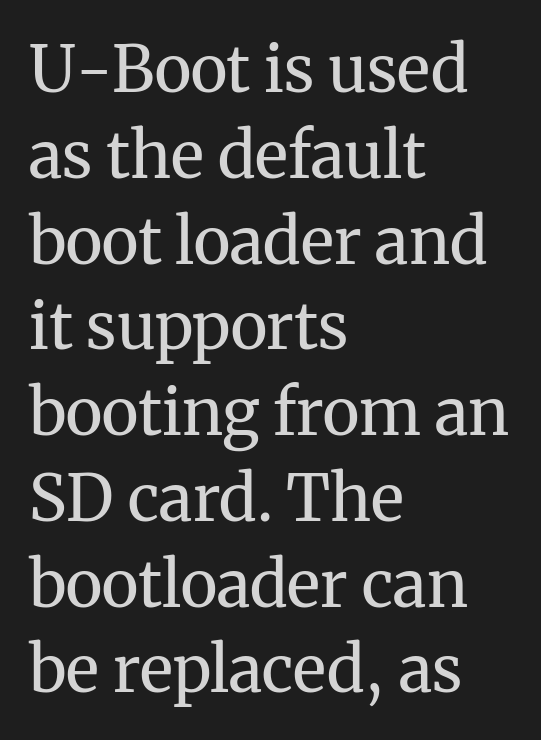
Q: Is the text bold? A: No.
Q: Is the text italic (slanted)? A: No, it is upright.
Q: Is the typeface a serif or a sans-serif typeface? A: Serif.
Q: Is the text underlined? A: No.
Q: How is the paragraph aligned? A: Left-aligned.
Q: Is the spacing between letters normal or unusually wide? A: Normal.
Q: Is the spacing between lines tight, normal or loose? A: Normal.
Q: Width (condensed, normal, or wide)? A: Normal.
Q: Stroke contrast? A: Medium.
Q: x-height? A: Medium.
Q: Monospaced? A: No.
